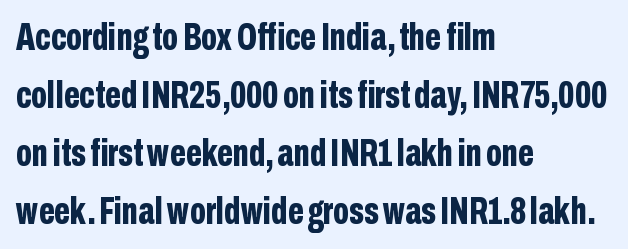
The image shows 38 px bold, condensed sans-serif type, upright; set left-aligned, normal line spacing (1.53x), normal letter spacing, not underlined; low stroke contrast and a medium x-height.
